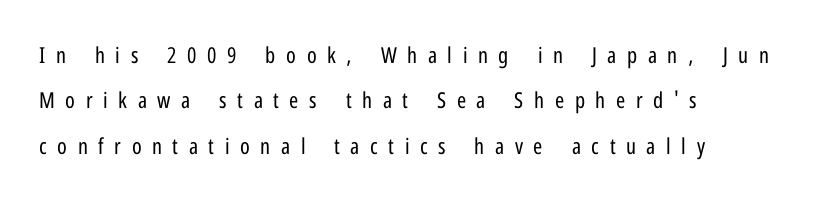
The image shows 22 px text type, upright; set left-aligned, loose line spacing (2.06x), unusually wide letter spacing (+0.48 em), not underlined.
